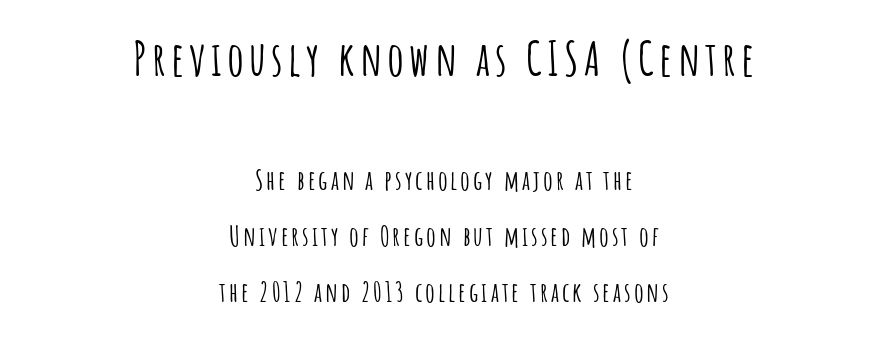
Horizontally, the lines are justified to the midpoint only. Note the varied advance widths — an 'i' is clearly narrower than an 'm'. Ascenders rise straight up at ninety degrees. Which chunk is bigger? The first one — the top block dwarfs the bottom. The text was rendered using a sans face with plain stroke endings. Successive baselines arrive slowly, with a big drop between each.
